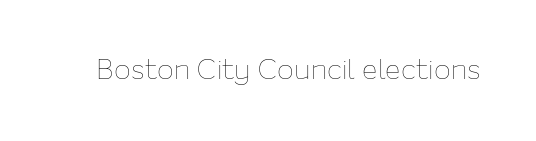
{"italic": "no", "bold": "no", "weight": "thin", "width": "normal", "stroke_contrast": "low", "x_height": "medium", "monospaced": "no", "underline": "no", "letter_spacing": "normal", "letter_spacing_em": 0.0, "glyph_px": 28}
